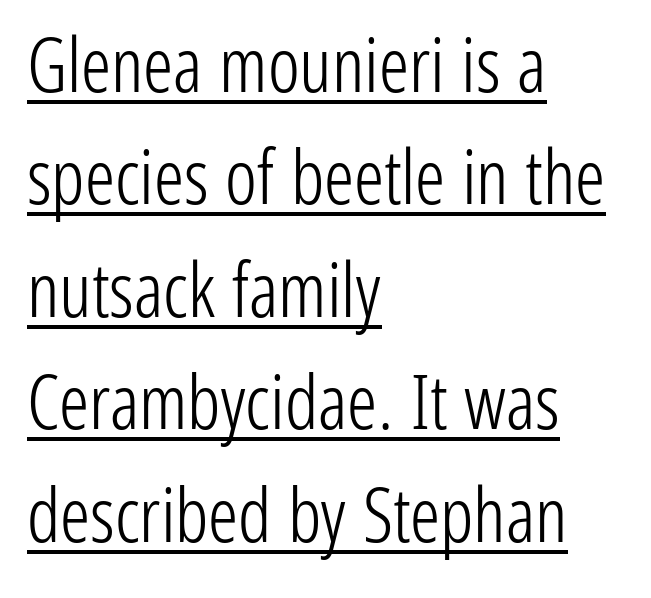
Beneath each row of characters lies a ruled line. Teacher's note: observe the even left margin — that is flush-left alignment. These lines are composed in type without serifs. The passage shown has conventional tracking throughout. Every stem runs plumb, perpendicular to the baseline.
